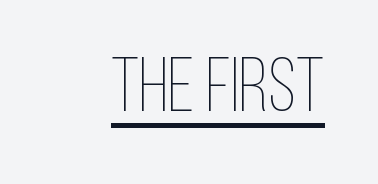
{"italic": "no", "bold": "no", "weight": "thin", "width": "condensed", "stroke_contrast": "low", "x_height": "large", "monospaced": "no", "underline": "yes", "letter_spacing": "normal", "letter_spacing_em": 0.0, "glyph_px": 76}
